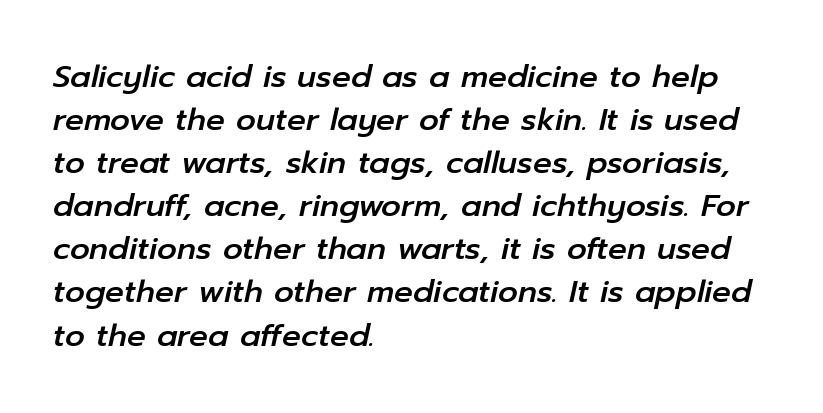
{"italic": "yes", "lean": "right", "slant_degrees": 12, "width": "normal", "stroke_contrast": "low", "x_height": "medium", "monospaced": "no", "underline": "no", "align": "left", "line_spacing": "normal", "line_spacing_ratio": 1.39, "letter_spacing": "normal", "letter_spacing_em": 0.0, "glyph_px": 31}
